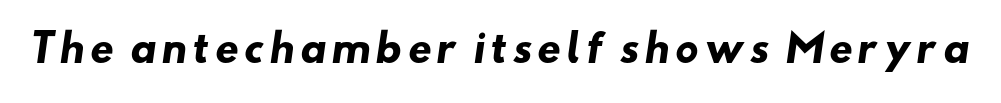
The image shows 37 px heavy, wide sans-serif type; set not underlined; low stroke contrast and a small x-height.
